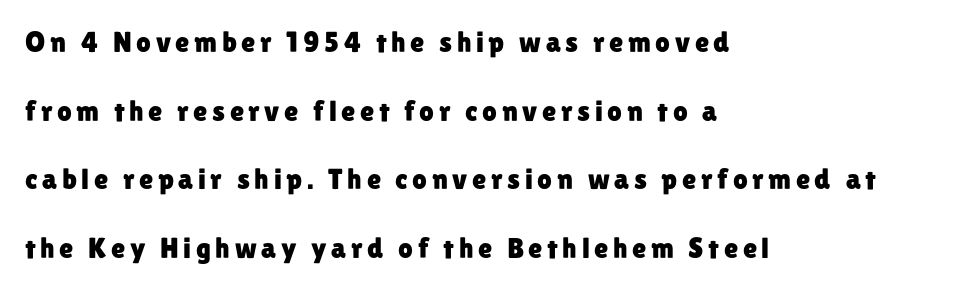
Each letter keeps its own natural width here, so spacing adapts to shape. One-word summary of the alignment: left. The space directly below the letters is spotless. This is the regular roman posture of the typeface. Letterform terminals end flat and unadorned throughout the passage. One glance says open: line gaps are wider than usual.
